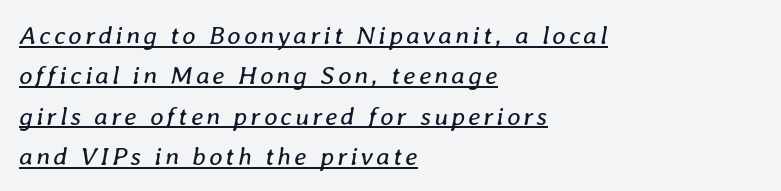
No heavy texture on the line: the type isn't bold. Looks like someone drew a line under every word here. Teacher's note: observe the even left margin — that is flush-left alignment. The vertical gap from one line to the next is medium. The passage shown leans; its letterforms are oblique.
